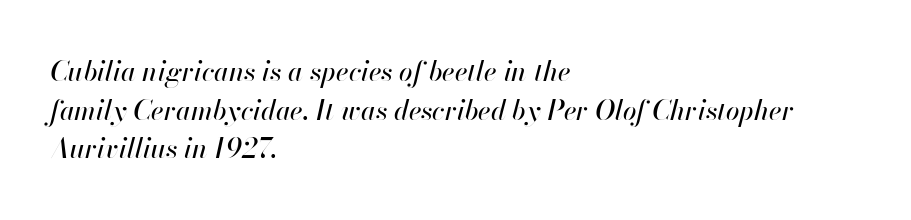
The image shows 27 px text type, italic (leaning right); set left-aligned, normal line spacing (1.43x), normal letter spacing, not underlined.
